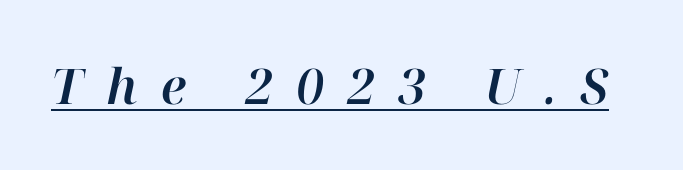
The image shows 49 px text type, italic (leaning right); set unusually wide letter spacing (+0.48 em), underlined; high stroke contrast and a medium x-height.
